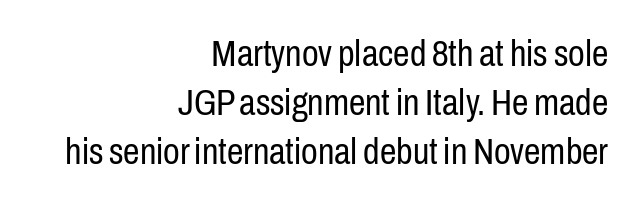
In terms of letterspacing, this is plain default setting. Is this a sans? Yes — the strokes have no serifs. The cut favours lightness, reaching ordinary text weight at its darkest. Normally led — the rows are evenly, conventionally spaced. The ragged edge is on the left, which tells us the setting is flush right.
